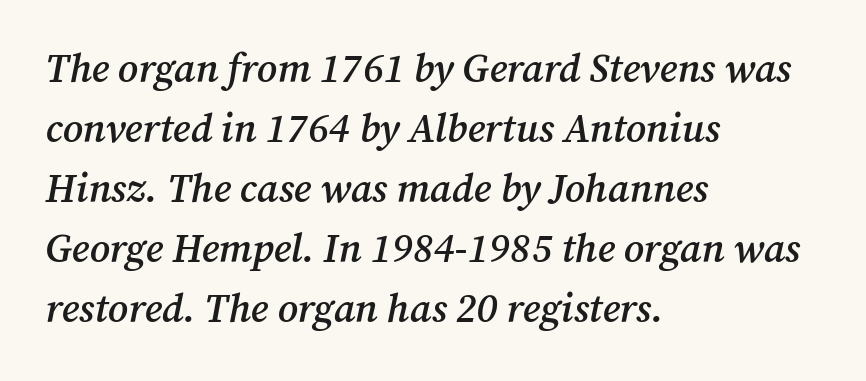
The image shows 40 px semibold serif type, italic (leaning right); set left-aligned, normal line spacing (1.5x), normal letter spacing, not underlined; medium stroke contrast and a medium x-height.
